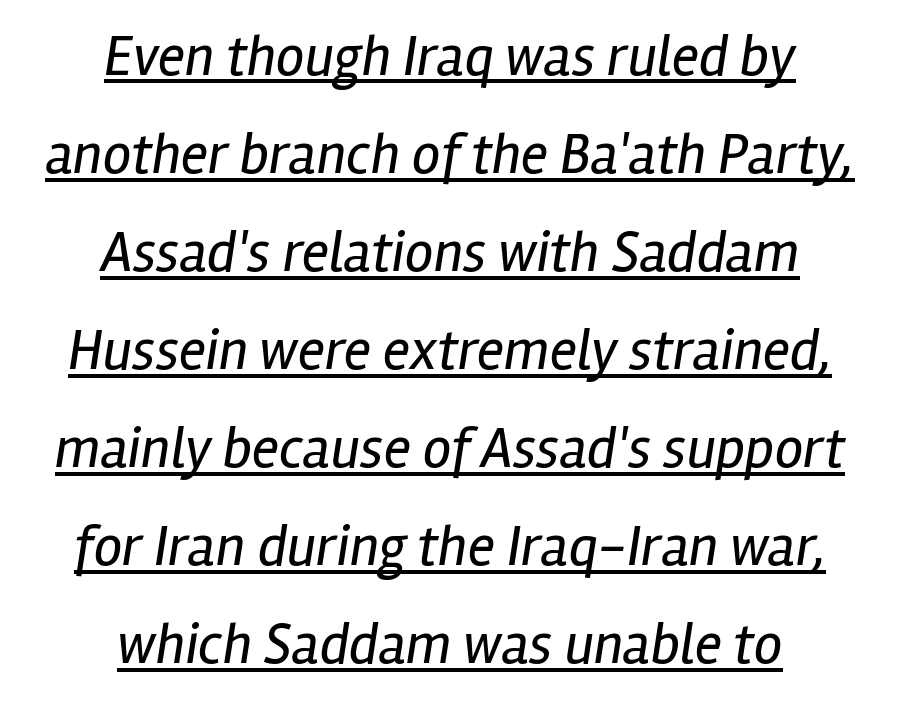
The image shows 57 px regular-weight, condensed type, italic (leaning right); set centered, line spacing 1.72x, normal letter spacing, underlined; low stroke contrast and a medium x-height.
